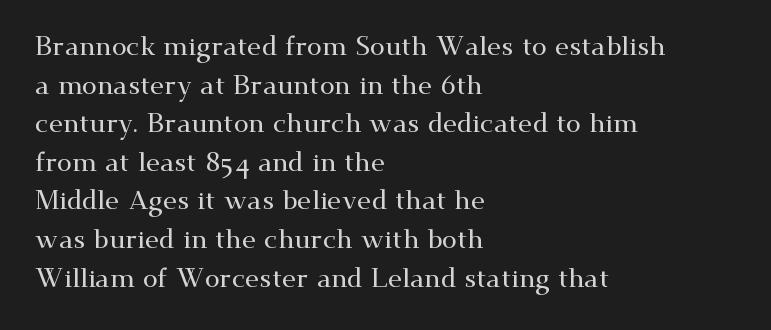
{"italic": "no", "underline": "no", "align": "left", "line_spacing": "normal", "line_spacing_ratio": 1.43, "letter_spacing": "normal", "letter_spacing_em": 0.0, "glyph_px": 27}
